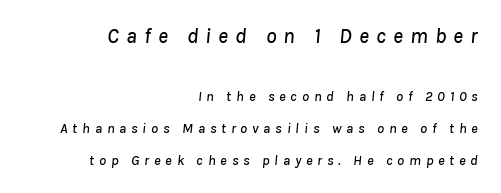
The image shows 21 px text type, italic (leaning right); set right-aligned, loose line spacing (2.3x), unusually wide letter spacing (+0.34 em), not underlined; the first (top) block is 1.5x larger.
